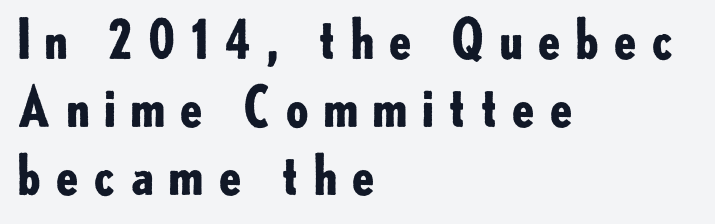
Q: Is the text bold? A: Yes.
Q: Is the text italic (slanted)? A: No, it is upright.
Q: Is the typeface a serif or a sans-serif typeface? A: Sans-serif.
Q: Is the text underlined? A: No.
Q: How is the paragraph aligned? A: Left-aligned.
Q: Is the spacing between letters normal or unusually wide? A: Unusually wide.
Q: Is the spacing between lines tight, normal or loose? A: Normal.
Q: Width (condensed, normal, or wide)? A: Normal.
Q: Stroke contrast? A: Low.
Q: x-height? A: Small.
Q: Monospaced? A: No.
